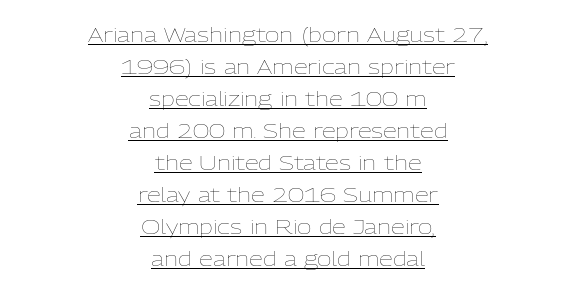
{"italic": "no", "bold": "no", "underline": "yes", "align": "center", "line_spacing": "normal", "line_spacing_ratio": 1.6, "letter_spacing": "normal", "letter_spacing_em": 0.0, "glyph_px": 20}
